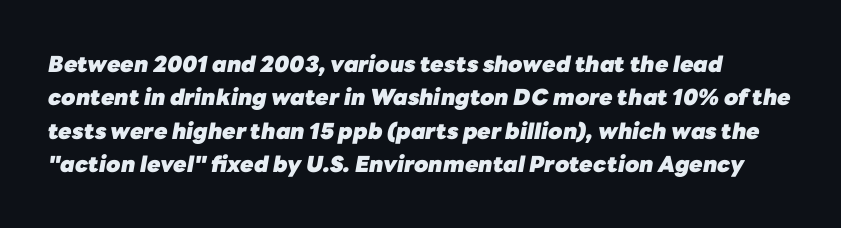
Q: Is the text bold? A: Yes.
Q: Is the text italic (slanted)? A: Yes, it leans right by about 10 degrees.
Q: Is the text underlined? A: No.
Q: Is the spacing between letters normal or unusually wide? A: Normal.
Q: Is the spacing between lines tight, normal or loose? A: Normal.
